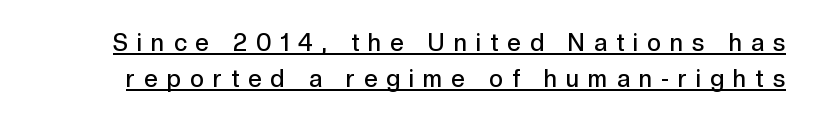
The image shows 24 px text type, upright; set normal line spacing (1.5x), unusually wide letter spacing (+0.38 em), underlined.
